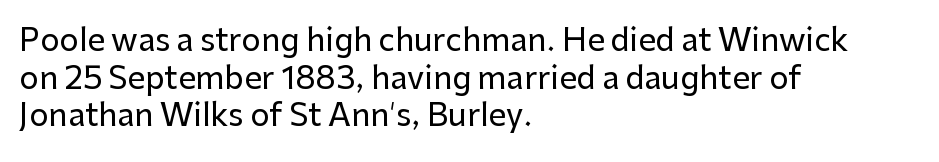
The lettering holds an erect, upright posture throughout. Teacher's note: observe the even left margin — that is flush-left alignment. Tracking here is standard; glyphs follow each other at the usual distance. The words here are not underlined. To sum up the face: it is a sans, with no serifs. Note the varied advance widths — an 'i' is clearly narrower than an 'm'.
